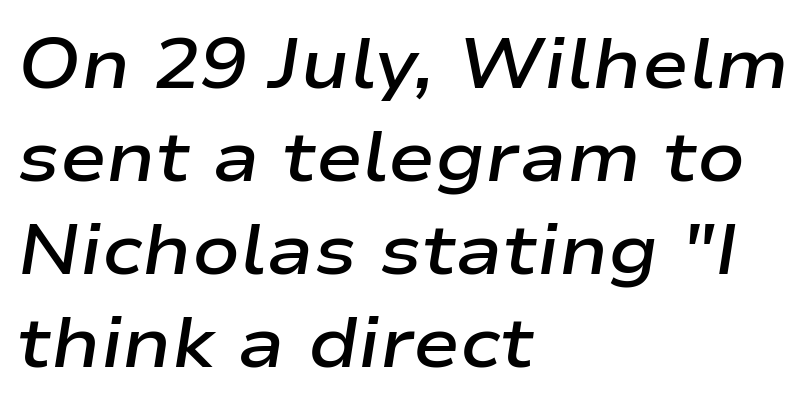
Q: Is the text bold? A: Semi-bold.
Q: Is the text italic (slanted)? A: Yes, it leans right by about 9 degrees.
Q: Is the text underlined? A: No.
Q: How is the paragraph aligned? A: Left-aligned.
Q: Is the spacing between letters normal or unusually wide? A: Normal.
Q: Is the spacing between lines tight, normal or loose? A: Normal.
Q: Width (condensed, normal, or wide)? A: Wide.
Q: Stroke contrast? A: Low.
Q: x-height? A: Medium.
Q: Monospaced? A: No.
